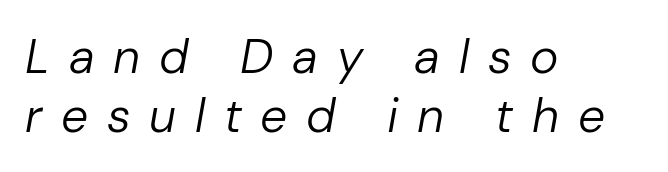
Q: Is the text bold? A: No.
Q: Is the text italic (slanted)? A: Yes, it leans right by about 10 degrees.
Q: Is the text underlined? A: No.
Q: How is the paragraph aligned? A: Left-aligned.
Q: Is the spacing between letters normal or unusually wide? A: Unusually wide.
Q: Width (condensed, normal, or wide)? A: Normal.
Q: Stroke contrast? A: Low.
Q: x-height? A: Medium.
Q: Monospaced? A: No.
